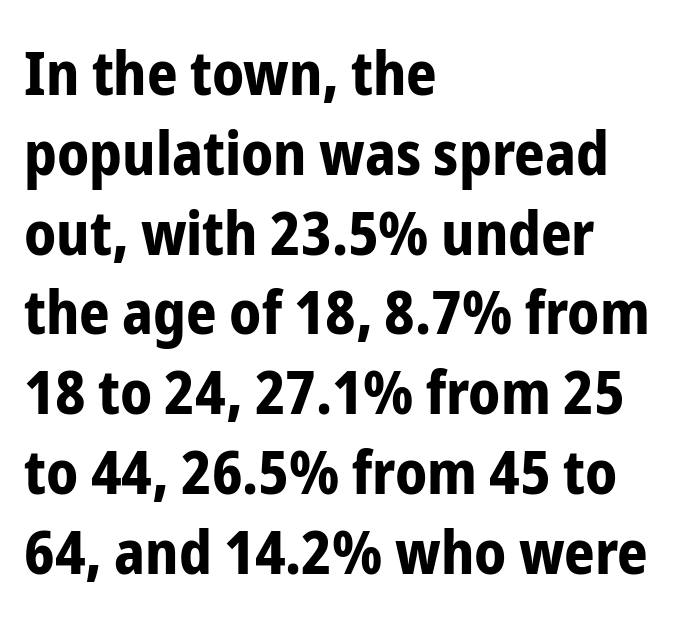
Q: Is the text bold? A: Yes.
Q: Is the text italic (slanted)? A: No, it is upright.
Q: Is the typeface a serif or a sans-serif typeface? A: Sans-serif.
Q: Is the text underlined? A: No.
Q: How is the paragraph aligned? A: Left-aligned.
Q: Is the spacing between letters normal or unusually wide? A: Normal.
Q: Is the spacing between lines tight, normal or loose? A: Normal.
Q: Width (condensed, normal, or wide)? A: Condensed.
Q: Stroke contrast? A: Low.
Q: x-height? A: Medium.
Q: Monospaced? A: No.
